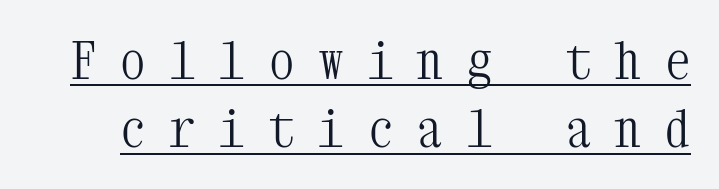
The image shows 51 px light, condensed serif type, upright, monospaced; set normal line spacing (1.34x), unusually wide letter spacing (+0.47 em), underlined; medium stroke contrast and a medium x-height.
